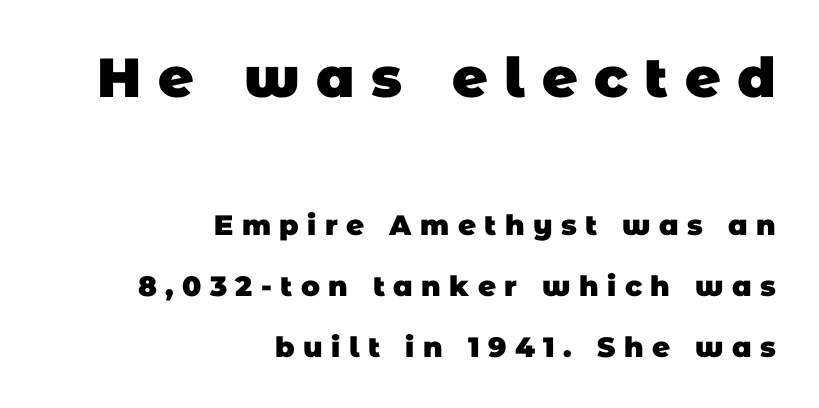
In terms of leading, this rendering errs on the spacious side. The passage shown is typeset with a sans-serif family. Lines of text with bare space underneath. Looks like regular typesetting: each glyph gets only the width it needs.
